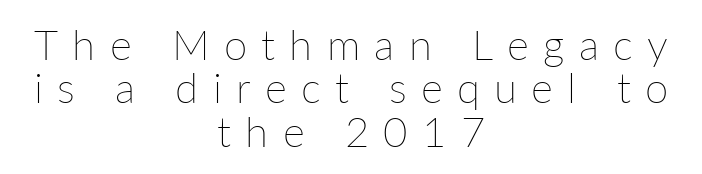
The tracking reads as deliberately expanded to a designer's eye. Which margin do the lines hug? Neither — every line sits in the middle. Note the varied advance widths — an 'i' is clearly narrower than an 'm'. Tall strokes in this sample are plumb rather than angled.
